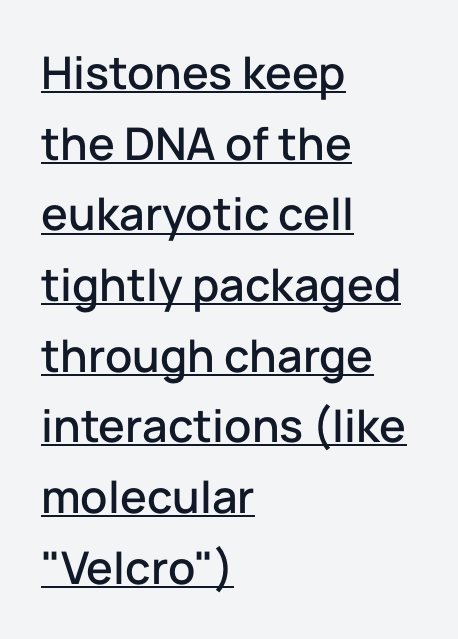
The face used here appears with an underline applied. The text was rendered using a sans face with plain stroke endings. A student would call this left alignment; a typographer would say flush left, rag right. Proportional: the letters do not fall into vertical columns. Posture: upright roman. The letterforms sit shoulder to shoulder at normal distance.
